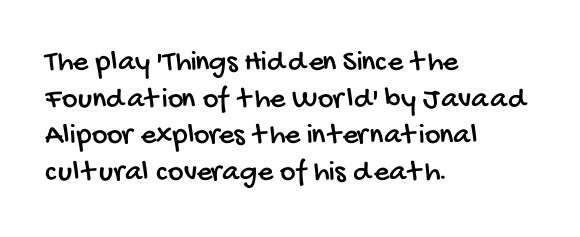
The image shows 30 px condensed sans-serif type; set left-aligned, line spacing 1.22x, normal letter spacing, not underlined; low stroke contrast and a large x-height.
